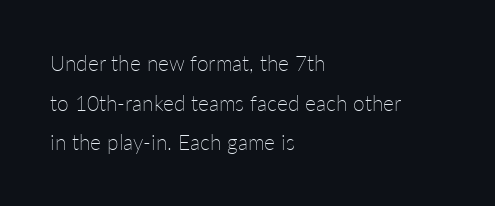
Q: Is the text bold? A: No.
Q: Is the text italic (slanted)? A: No, it is upright.
Q: Is the text underlined? A: No.
Q: How is the paragraph aligned? A: Left-aligned.
Q: Is the spacing between letters normal or unusually wide? A: Normal.
